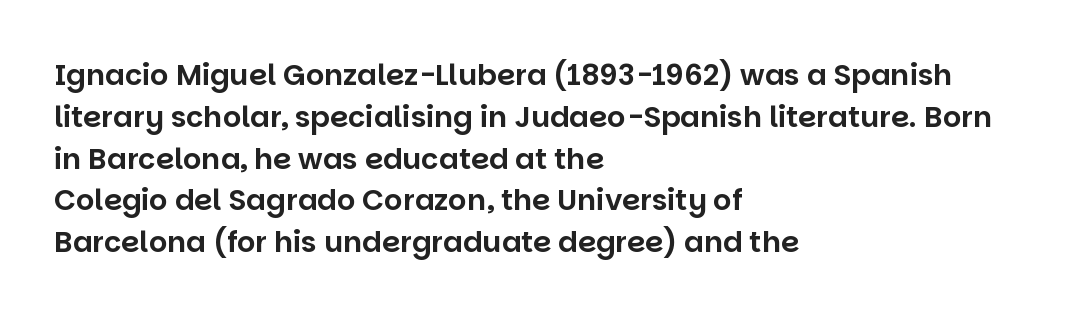
The image shows 29 px sans-serif type, upright; set left-aligned, normal line spacing (1.44x), normal letter spacing, not underlined; low stroke contrast and a large x-height.
